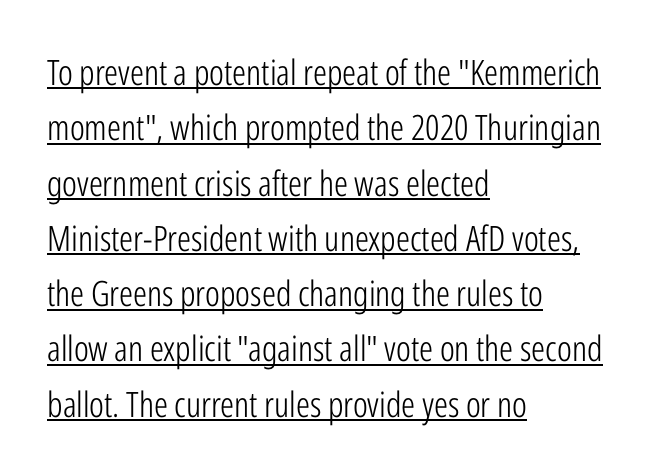
The image shows 35 px light, condensed sans-serif type, upright; set left-aligned, normal line spacing (1.58x), normal letter spacing, underlined; low stroke contrast and a medium x-height.
